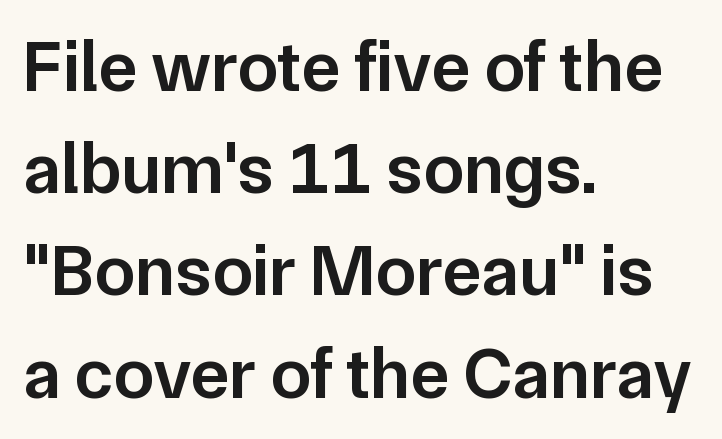
Look at the stroke-to-counter ratio: somewhat heavy, a semibold. Is there much room between lines? A standard amount, neither cramped nor airy. The typography opts for an upright posture over an oblique one. Character widths vary here, with narrow letters taking less room than wide ones.
